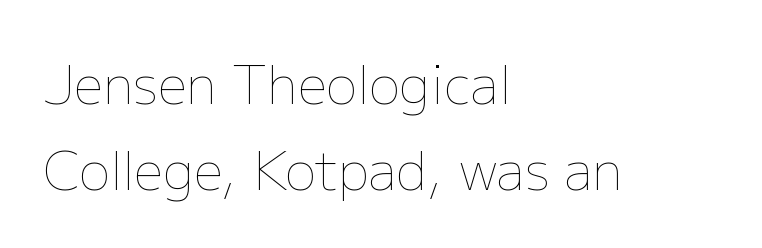
Q: Is the text bold? A: No.
Q: Is the text italic (slanted)? A: No, it is upright.
Q: Is the text underlined? A: No.
Q: How is the paragraph aligned? A: Left-aligned.
Q: Is the spacing between letters normal or unusually wide? A: Normal.
Q: Is the spacing between lines tight, normal or loose? A: Normal.
Q: Width (condensed, normal, or wide)? A: Normal.
Q: Stroke contrast? A: Low.
Q: x-height? A: Medium.
Q: Monospaced? A: No.
